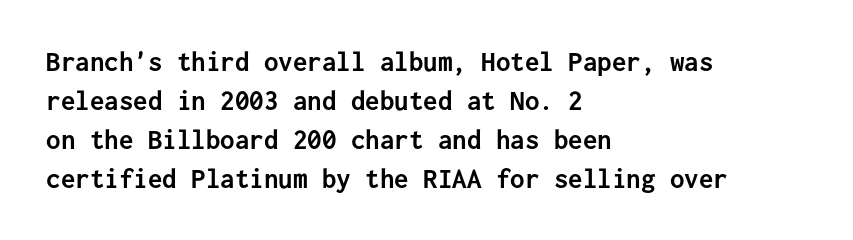
Q: Is the text bold? A: Yes.
Q: Is the text italic (slanted)? A: No, it is upright.
Q: Is the typeface a serif or a sans-serif typeface? A: Sans-serif.
Q: Is the text underlined? A: No.
Q: How is the paragraph aligned? A: Left-aligned.
Q: Is the spacing between letters normal or unusually wide? A: Normal.
Q: Is the spacing between lines tight, normal or loose? A: Normal.
Q: Width (condensed, normal, or wide)? A: Normal.
Q: Stroke contrast? A: Low.
Q: x-height? A: Medium.
Q: Monospaced? A: Yes.
